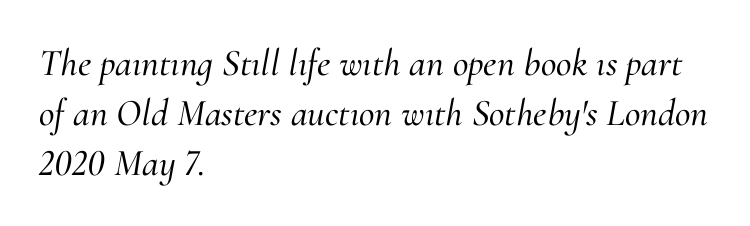
The image shows 38 px serif type, italic (leaning right); set left-aligned, normal line spacing (1.32x), normal letter spacing, not underlined; medium stroke contrast and a small x-height.
